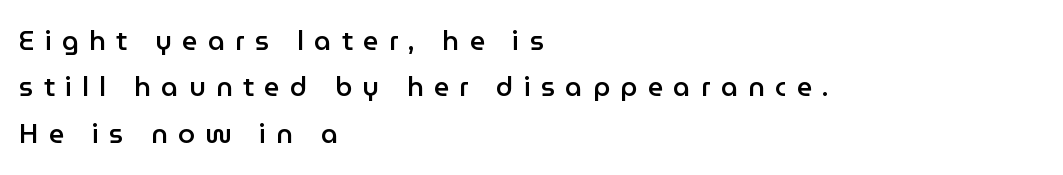
The face used here is a semibold: visibly heavier than regular, lighter than bold. The type sits square on the baseline with zero lean. Honestly, there is no underline to notice here at all. The type is letterspaced generously, with wide tracking. In CSS terms this would be text-align: left.
